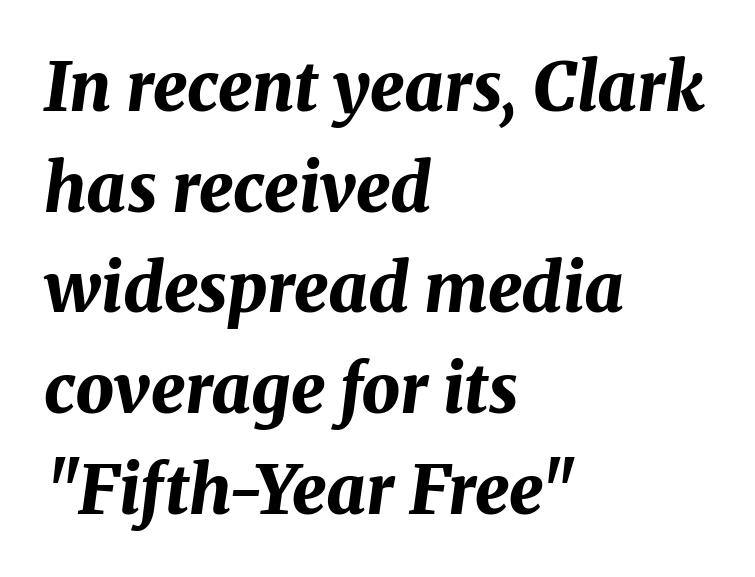
Q: Is the text bold? A: Yes.
Q: Is the text italic (slanted)? A: Yes, it leans right by about 8 degrees.
Q: Is the text underlined? A: No.
Q: How is the paragraph aligned? A: Left-aligned.
Q: Is the spacing between letters normal or unusually wide? A: Normal.
Q: Is the spacing between lines tight, normal or loose? A: Normal.
Q: Width (condensed, normal, or wide)? A: Normal.
Q: Stroke contrast? A: Medium.
Q: x-height? A: Medium.
Q: Monospaced? A: No.
